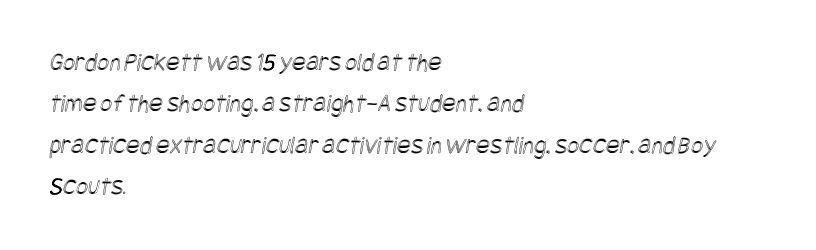
{"underline": "no", "align": "left", "line_spacing": "normal", "line_spacing_ratio": 1.59, "letter_spacing": "normal", "letter_spacing_em": 0.0, "glyph_px": 26}
